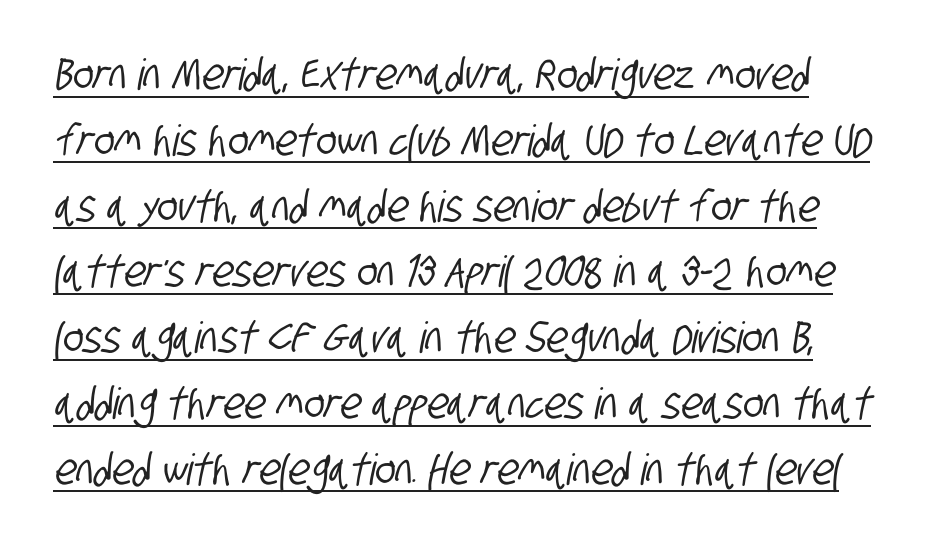
Q: Is the typeface a serif or a sans-serif typeface? A: Sans-serif.
Q: Is the text underlined? A: Yes.
Q: Is the spacing between letters normal or unusually wide? A: Normal.
Q: Is the spacing between lines tight, normal or loose? A: Normal.
Q: Width (condensed, normal, or wide)? A: Condensed.
Q: Stroke contrast? A: Low.
Q: x-height? A: Large.
Q: Monospaced? A: No.
